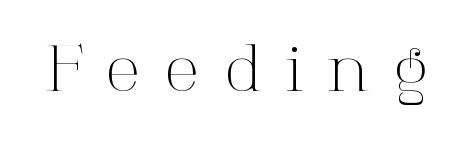
Q: Is the text bold? A: No.
Q: Is the text italic (slanted)? A: No, it is upright.
Q: Is the typeface a serif or a sans-serif typeface? A: Serif.
Q: Is the text underlined? A: No.
Q: Is the spacing between letters normal or unusually wide? A: Unusually wide.
Q: Width (condensed, normal, or wide)? A: Normal.
Q: Stroke contrast? A: High.
Q: x-height? A: Medium.
Q: Monospaced? A: No.
